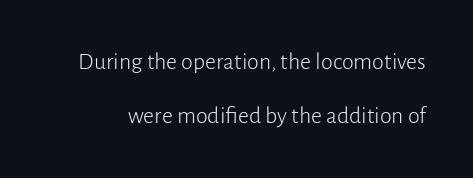
{"italic": "no", "bold": "no", "underline": "no", "line_spacing": "loose", "line_spacing_ratio": 2.23, "letter_spacing": "normal", "letter_spacing_em": 0.0, "glyph_px": 24}
